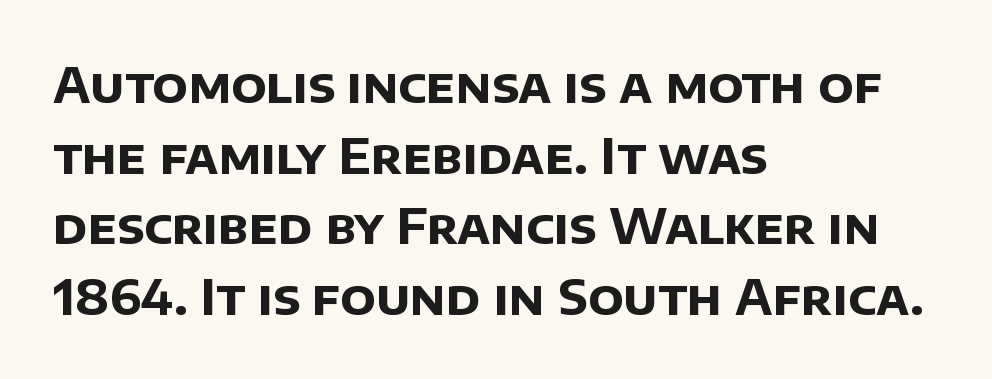
{"serif": "no", "bold": "yes", "weight": "bold", "width": "normal", "stroke_contrast": "low", "x_height": "large", "monospaced": "no", "underline": "no", "align": "left", "line_spacing": "normal", "line_spacing_ratio": 1.47, "letter_spacing": "normal", "letter_spacing_em": 0.0, "glyph_px": 48}
